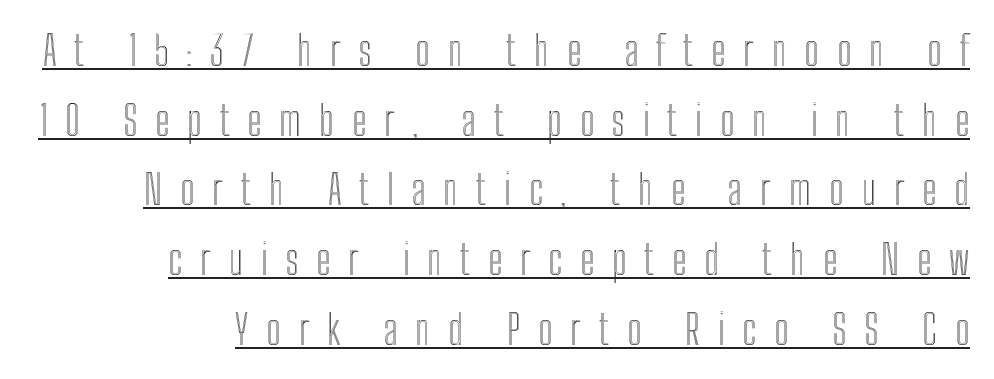
Q: Is the text italic (slanted)? A: No, it is upright.
Q: Is the text underlined? A: Yes.
Q: How is the paragraph aligned? A: Right-aligned.
Q: Is the spacing between letters normal or unusually wide? A: Unusually wide.
Q: Is the spacing between lines tight, normal or loose? A: Normal.
Q: Width (condensed, normal, or wide)? A: Condensed.
Q: x-height? A: Medium.
Q: Monospaced? A: No.
